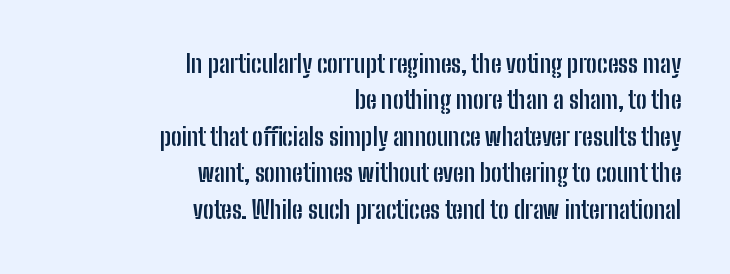
Normally led — the rows are evenly, conventionally spaced. Anything drawn beneath the words? Only blank space. Nobody touched the tracking dial on this one. Caption: bold face, heavy strokes. Characters remain perfectly vertical along every line.
